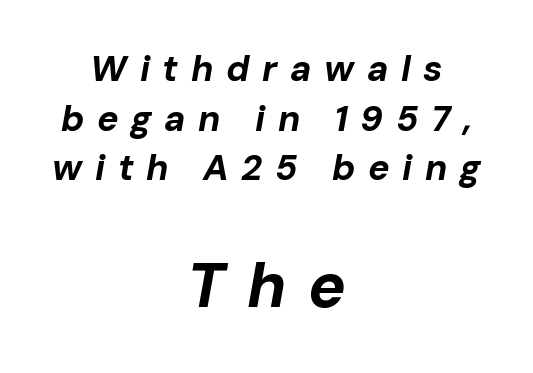
Q: Is the text bold? A: Yes.
Q: Is the text italic (slanted)? A: Yes, it leans right by about 10 degrees.
Q: Is the text underlined? A: No.
Q: How is the paragraph aligned? A: Centered.
Q: Is the spacing between letters normal or unusually wide? A: Unusually wide.
Q: Is the spacing between lines tight, normal or loose? A: Normal.
Q: Which block of text is set in a larger size, the first (top) or the second (bottom)? A: The second (bottom) one.
Q: Width (condensed, normal, or wide)? A: Normal.
Q: Stroke contrast? A: Low.
Q: x-height? A: Medium.
Q: Monospaced? A: No.
